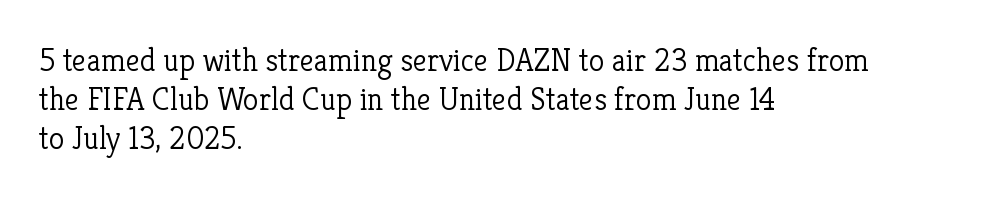
Q: Is the text bold? A: No.
Q: Is the text italic (slanted)? A: No, it is upright.
Q: Is the typeface a serif or a sans-serif typeface? A: Serif.
Q: Is the text underlined? A: No.
Q: How is the paragraph aligned? A: Left-aligned.
Q: Is the spacing between letters normal or unusually wide? A: Normal.
Q: Width (condensed, normal, or wide)? A: Normal.
Q: Stroke contrast? A: Low.
Q: x-height? A: Medium.
Q: Monospaced? A: No.
